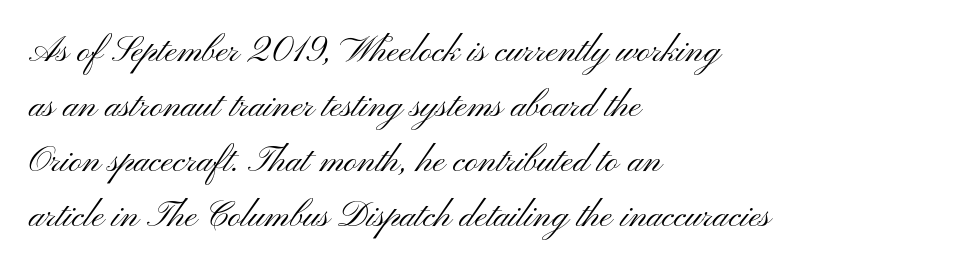
{"serif": "no", "bold": "no", "weight": "light", "width": "wide", "stroke_contrast": "medium", "x_height": "small", "monospaced": "no", "underline": "no", "align": "left", "line_spacing": "normal", "line_spacing_ratio": 1.53, "letter_spacing": "normal", "letter_spacing_em": 0.0, "glyph_px": 36}
